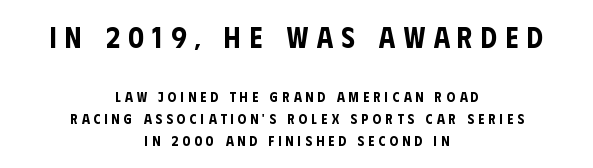
Q: Is the text italic (slanted)? A: No, it is upright.
Q: Is the typeface a serif or a sans-serif typeface? A: Sans-serif.
Q: Is the text underlined? A: No.
Q: How is the paragraph aligned? A: Centered.
Q: Is the spacing between letters normal or unusually wide? A: Unusually wide.
Q: Is the spacing between lines tight, normal or loose? A: Normal.
Q: Which block of text is set in a larger size, the first (top) or the second (bottom)? A: The first (top) one.
Q: Width (condensed, normal, or wide)? A: Condensed.
Q: Stroke contrast? A: Low.
Q: x-height? A: Large.
Q: Monospaced? A: No.
